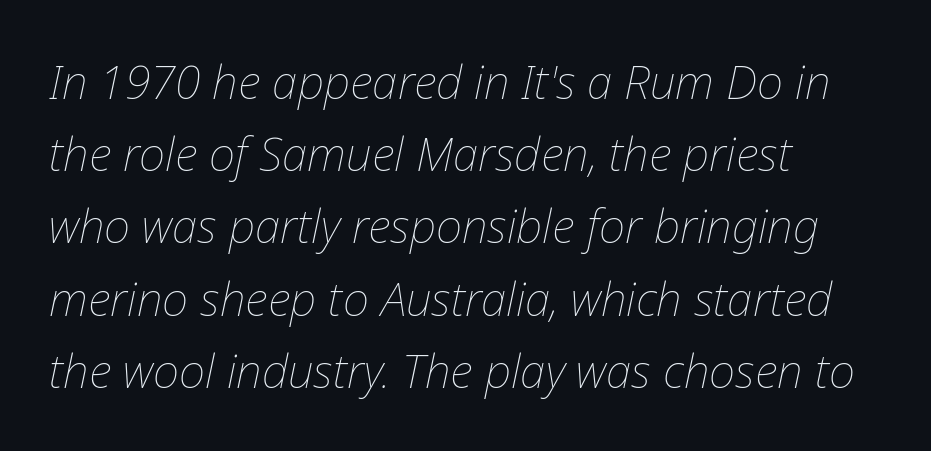
Q: Is the text bold? A: No.
Q: Is the text italic (slanted)? A: Yes, it leans right by about 12 degrees.
Q: Is the text underlined? A: No.
Q: How is the paragraph aligned? A: Left-aligned.
Q: Is the spacing between letters normal or unusually wide? A: Normal.
Q: Is the spacing between lines tight, normal or loose? A: Normal.
Q: Width (condensed, normal, or wide)? A: Normal.
Q: Stroke contrast? A: Low.
Q: x-height? A: Medium.
Q: Monospaced? A: No.
